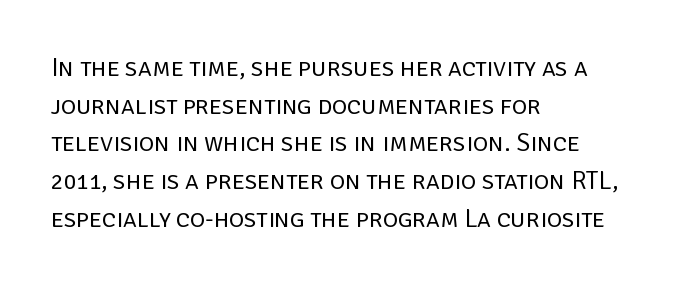
{"italic": "no", "bold": "no", "underline": "no", "align": "left", "line_spacing": "normal", "line_spacing_ratio": 1.45, "letter_spacing": "normal", "letter_spacing_em": 0.0, "glyph_px": 26}
